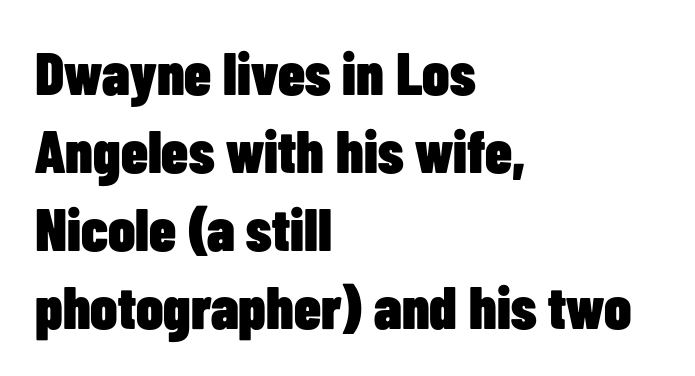
Posture: vertical. Beneath every word, the page is bare. How are the letters spaced? Ordinarily, with no added tracking. How would I describe the line gaps? Plain and ordinary.
